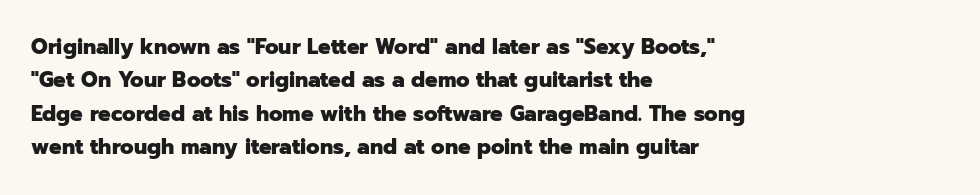
The image shows 21 px bold type, upright; set left-aligned, normal line spacing (1.59x), normal letter spacing, not underlined.
